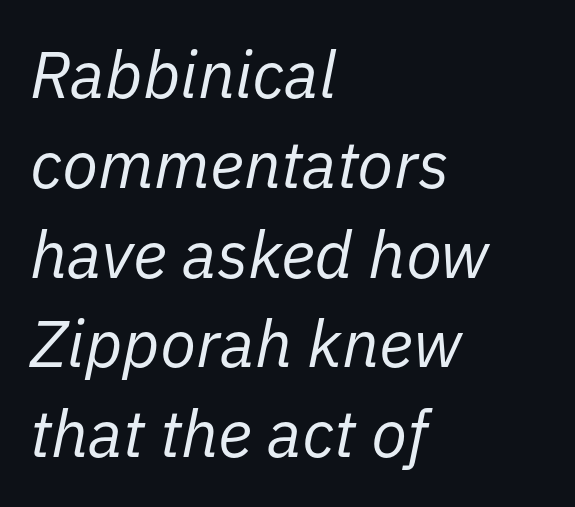
Q: Is the text bold? A: No.
Q: Is the text italic (slanted)? A: Yes, it leans right by about 11 degrees.
Q: Is the text underlined? A: No.
Q: How is the paragraph aligned? A: Left-aligned.
Q: Is the spacing between letters normal or unusually wide? A: Normal.
Q: Is the spacing between lines tight, normal or loose? A: Normal.
Q: Width (condensed, normal, or wide)? A: Normal.
Q: Stroke contrast? A: Low.
Q: x-height? A: Medium.
Q: Monospaced? A: No.
